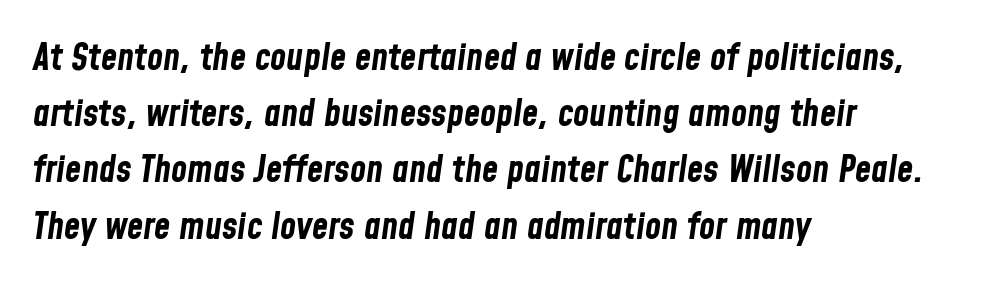
The image shows 37 px bold, condensed type, italic (leaning right); set left-aligned, normal line spacing (1.52x), normal letter spacing, not underlined; low stroke contrast and a medium x-height.
